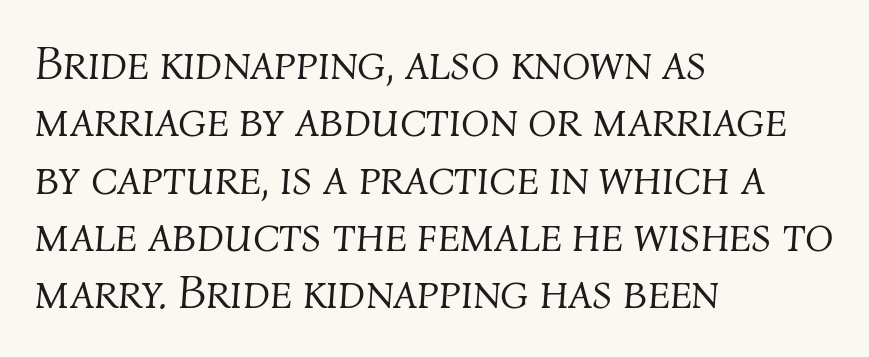
A typesetter would call this proportional, since set widths differ per character. This sample uses plain, unmodified letter spacing. The whole block is typeset with a tilt. The typesetter chose a ragged-right arrangement here. Words float on clear page, feet unadorned.
